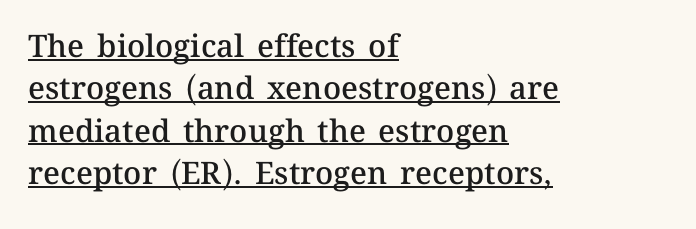
{"italic": "no", "bold": "semi", "weight": "semibold", "width": "normal", "stroke_contrast": "medium", "x_height": "medium", "monospaced": "no", "underline": "yes", "align": "left", "line_spacing": "normal", "line_spacing_ratio": 1.37, "letter_spacing": "normal", "letter_spacing_em": 0.0, "glyph_px": 31}
